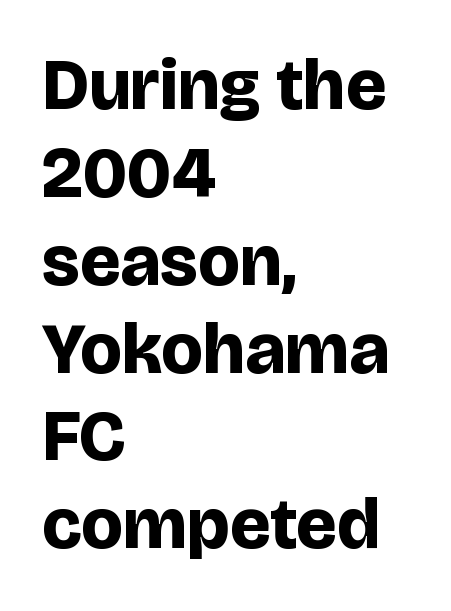
You can tell from the bare stems that sans-serif type was used. A typesetter would call this proportional, since set widths differ per character. These lines keep a tight, regular rhythm from letter to letter. The font is running at its bold setting. This sample uses an upright cut, with every glyph sitting square on the baseline.
